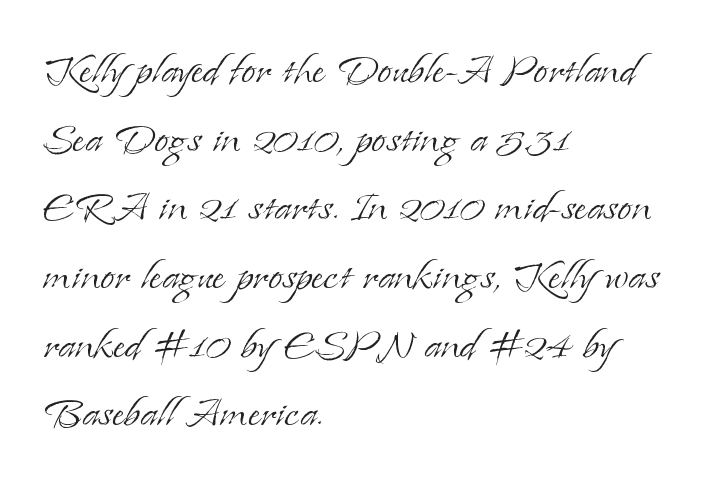
Each row of text sits above clean, open space. Spacing between characters is what you'd get straight out of the box. The typeface chosen for these lines features serifs. You could not count columns in this text — the font is proportionally spaced. If you drew a ruler down the left edge, every line would touch it.
